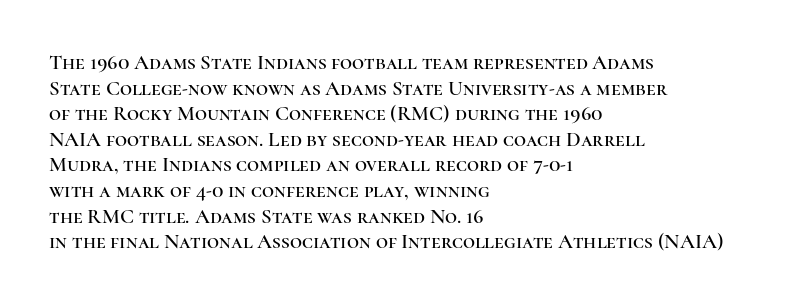
The image shows 21 px text type, upright; set left-aligned, line spacing 1.22x, normal letter spacing, not underlined.
